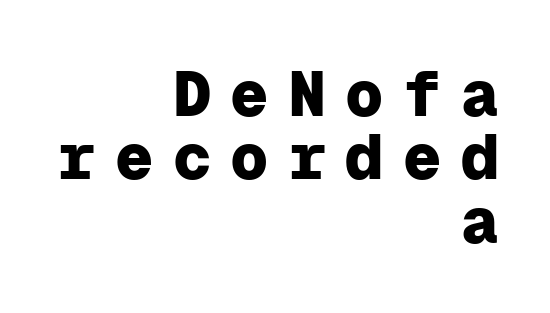
Display-style spreading of the glyphs; the letterfit is very open. Is this a fixed-width face? Yes — each glyph sits in an identical cell. Ascenders rise straight up at ninety degrees. The words here are not underlined. Students, this is bold: see how much ink each stroke carries.
